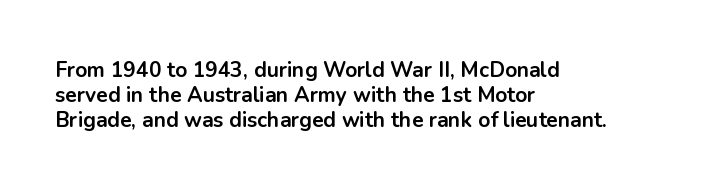
Q: Is the text bold? A: Yes.
Q: Is the text italic (slanted)? A: No, it is upright.
Q: Is the text underlined? A: No.
Q: How is the paragraph aligned? A: Left-aligned.
Q: Is the spacing between letters normal or unusually wide? A: Normal.
